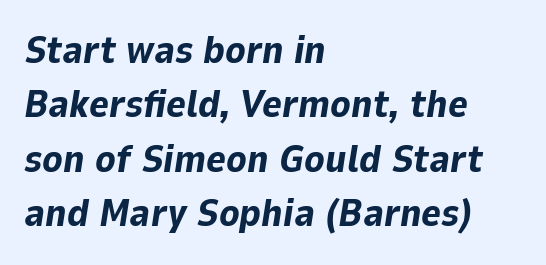
Would a proofreader flag this as italicized? Yes. Compared with typical paragraphs, the rows here are spaced about the same. The string is rendered with underlining switched off. Each word holds together tightly as a unit, with standard inter-letter gaps. The letters are bold, with thick, heavy strokes. Each line starts at the same left margin while the right side varies.
